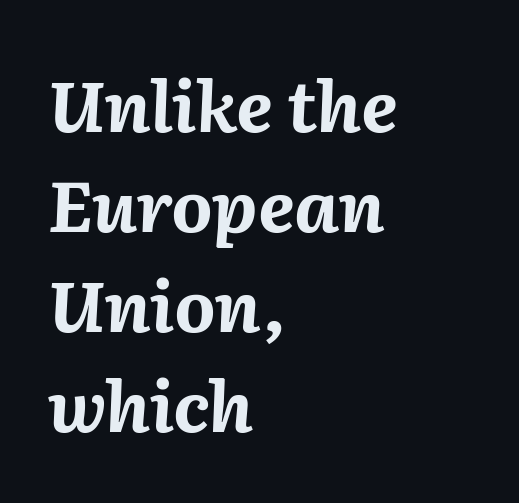
Q: Is the text bold? A: Yes.
Q: Is the text italic (slanted)? A: Yes, it leans right by about 2 degrees.
Q: Is the text underlined? A: No.
Q: How is the paragraph aligned? A: Left-aligned.
Q: Is the spacing between letters normal or unusually wide? A: Normal.
Q: Is the spacing between lines tight, normal or loose? A: Normal.
Q: Width (condensed, normal, or wide)? A: Normal.
Q: Stroke contrast? A: Medium.
Q: x-height? A: Medium.
Q: Monospaced? A: No.
